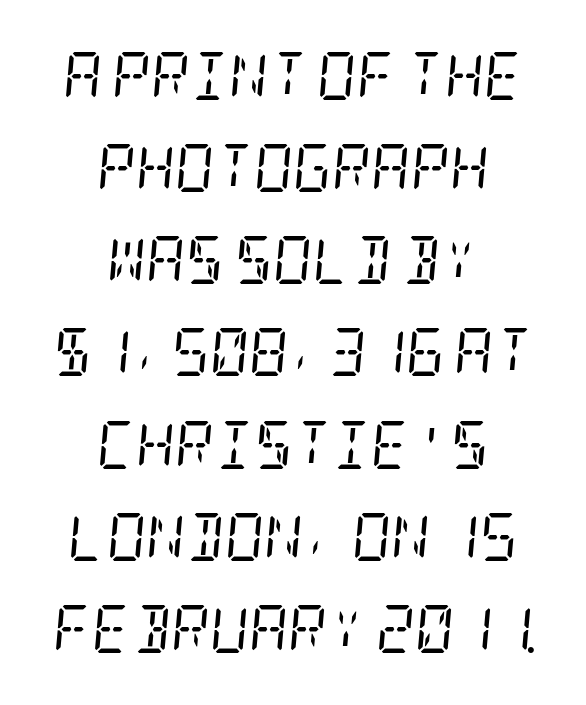
Descenders hang freely into open space. This sample is center-justified, so both line endings float freely. No extra ink here — the face is not bold. Successive baselines arrive slowly, with a big drop between each. Caption: standard tracking, unaltered. It's the slanting kind of type.
